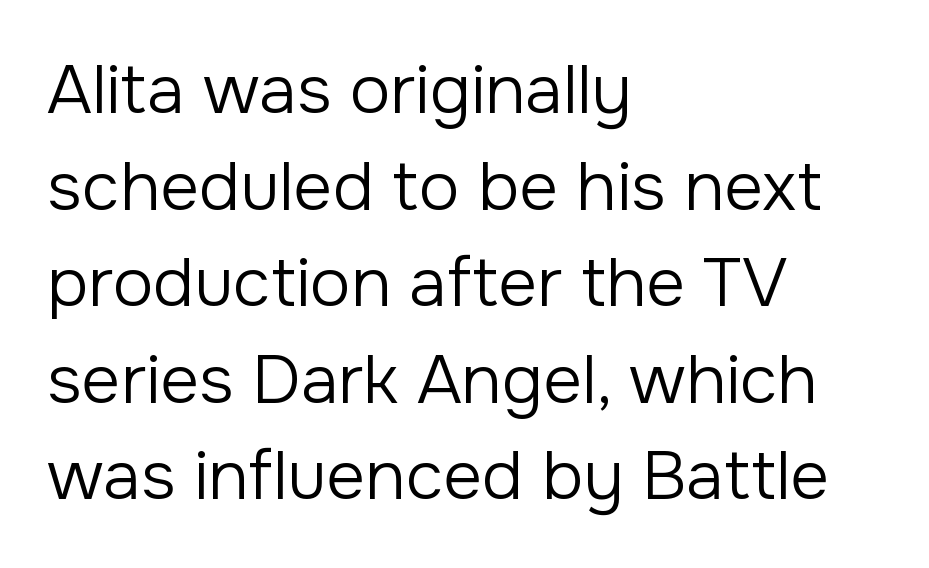
Q: Is the text bold? A: No.
Q: Is the text italic (slanted)? A: No, it is upright.
Q: Is the typeface a serif or a sans-serif typeface? A: Sans-serif.
Q: Is the text underlined? A: No.
Q: How is the paragraph aligned? A: Left-aligned.
Q: Is the spacing between letters normal or unusually wide? A: Normal.
Q: Is the spacing between lines tight, normal or loose? A: Normal.
Q: Width (condensed, normal, or wide)? A: Normal.
Q: Stroke contrast? A: Low.
Q: x-height? A: Medium.
Q: Monospaced? A: No.
